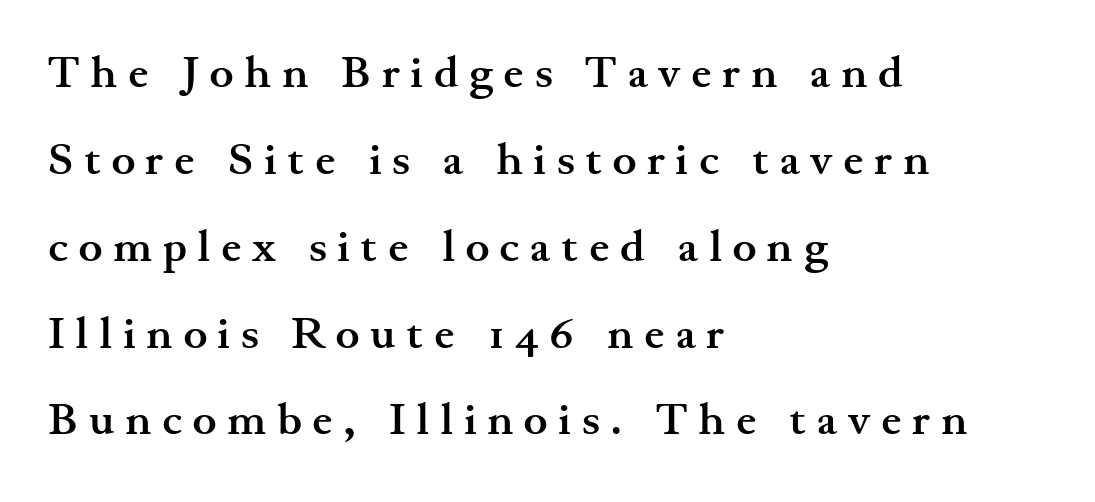
{"serif": "yes", "italic": "no", "bold": "yes", "weight": "semibold", "width": "wide", "stroke_contrast": "medium", "x_height": "small", "monospaced": "no", "underline": "no", "align": "left", "line_spacing": "loose", "line_spacing_ratio": 1.93, "letter_spacing": "wide", "letter_spacing_em": 0.24, "glyph_px": 45}
